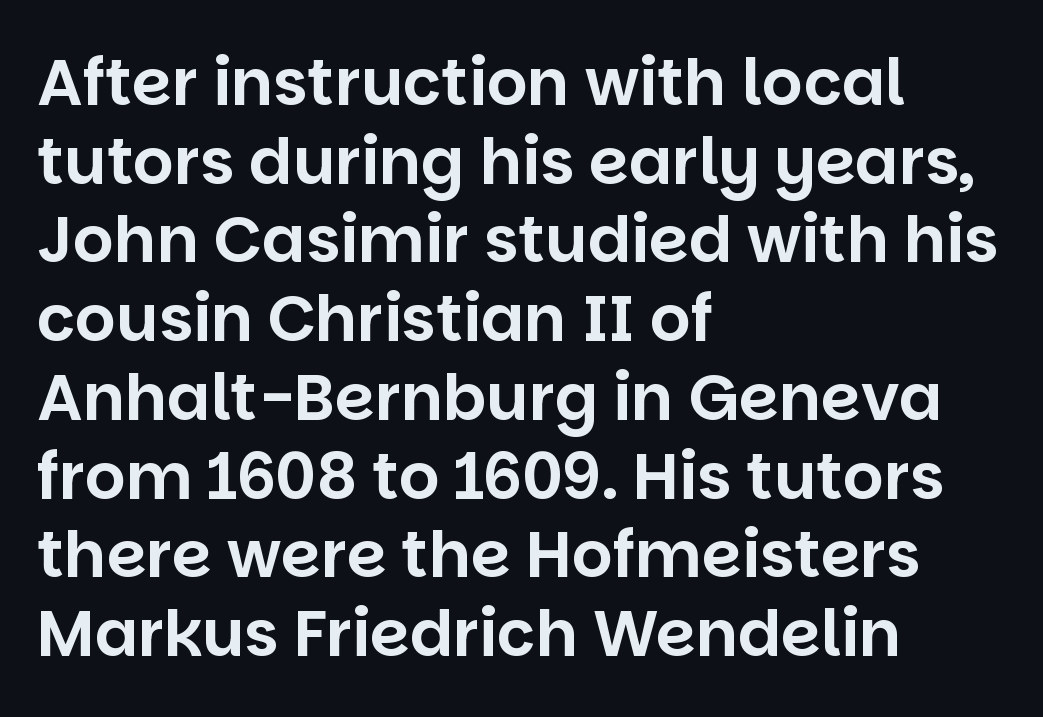
Q: Is the text italic (slanted)? A: No, it is upright.
Q: Is the typeface a serif or a sans-serif typeface? A: Sans-serif.
Q: Is the text underlined? A: No.
Q: How is the paragraph aligned? A: Left-aligned.
Q: Is the spacing between letters normal or unusually wide? A: Normal.
Q: Width (condensed, normal, or wide)? A: Normal.
Q: Stroke contrast? A: Low.
Q: x-height? A: Large.
Q: Monospaced? A: No.
